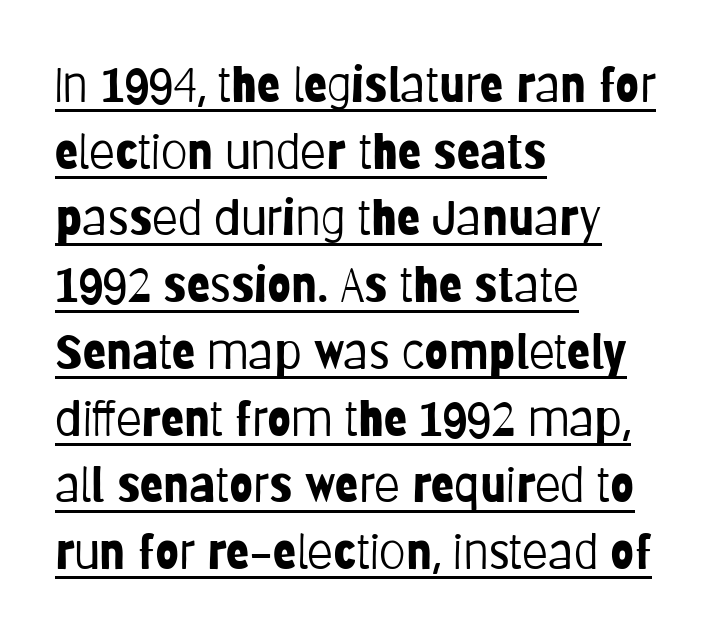
Q: Is the text bold? A: No.
Q: Is the text italic (slanted)? A: No, it is upright.
Q: Is the typeface a serif or a sans-serif typeface? A: Sans-serif.
Q: Is the text underlined? A: Yes.
Q: How is the paragraph aligned? A: Left-aligned.
Q: Is the spacing between letters normal or unusually wide? A: Normal.
Q: Is the spacing between lines tight, normal or loose? A: Normal.
Q: Width (condensed, normal, or wide)? A: Condensed.
Q: Stroke contrast? A: Low.
Q: x-height? A: Large.
Q: Monospaced? A: No.
